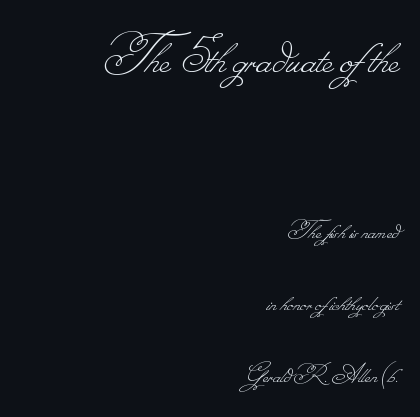
{"bold": "no", "weight": "thin", "width": "normal", "stroke_contrast": "low", "monospaced": "no", "underline": "no", "align": "right", "line_spacing": "loose", "line_spacing_ratio": 2.49, "letter_spacing": "normal", "letter_spacing_em": 0.0, "larger_block": "first", "size_ratio": 2.0, "glyph_px": 58}
